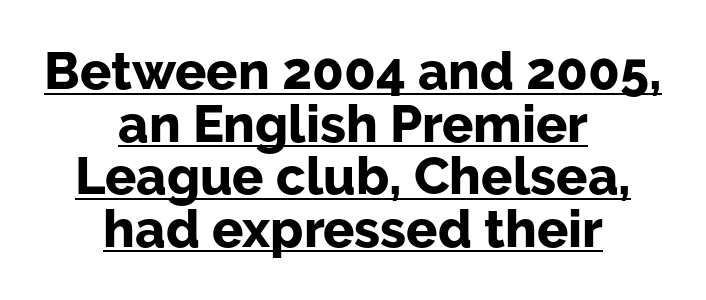
The image shows 52 px bold sans-serif type, upright; set centered, tight line spacing (1.01x), normal letter spacing, underlined; low stroke contrast and a medium x-height.
